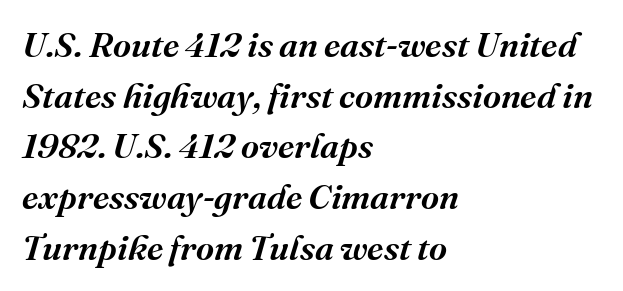
{"serif": "yes", "italic": "yes", "lean": "right", "slant_degrees": 16, "bold": "semi", "weight": "semibold", "width": "normal", "stroke_contrast": "medium", "x_height": "medium", "monospaced": "no", "underline": "no", "align": "left", "line_spacing": "normal", "line_spacing_ratio": 1.45, "letter_spacing": "normal", "letter_spacing_em": 0.0, "glyph_px": 35}
